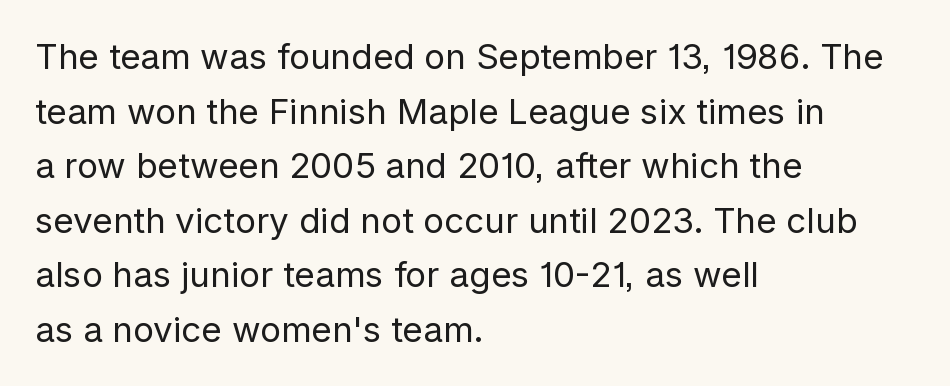
{"serif": "no", "italic": "no", "bold": "no", "weight": "regular", "width": "normal", "stroke_contrast": "low", "x_height": "medium", "monospaced": "no", "underline": "no", "align": "left", "line_spacing": "normal", "line_spacing_ratio": 1.56, "letter_spacing": "normal", "letter_spacing_em": 0.0, "glyph_px": 35}
